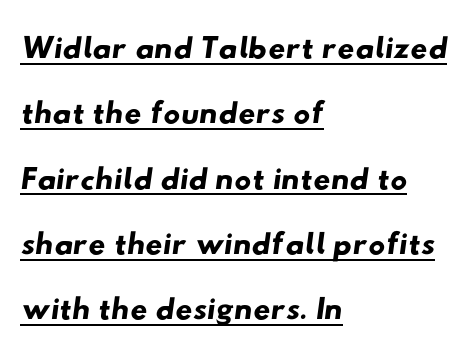
Q: Is the typeface a serif or a sans-serif typeface? A: Sans-serif.
Q: Is the text underlined? A: Yes.
Q: How is the paragraph aligned? A: Left-aligned.
Q: Is the spacing between letters normal or unusually wide? A: Normal.
Q: Is the spacing between lines tight, normal or loose? A: Normal.
Q: Width (condensed, normal, or wide)? A: Wide.
Q: Stroke contrast? A: Low.
Q: x-height? A: Small.
Q: Monospaced? A: No.
